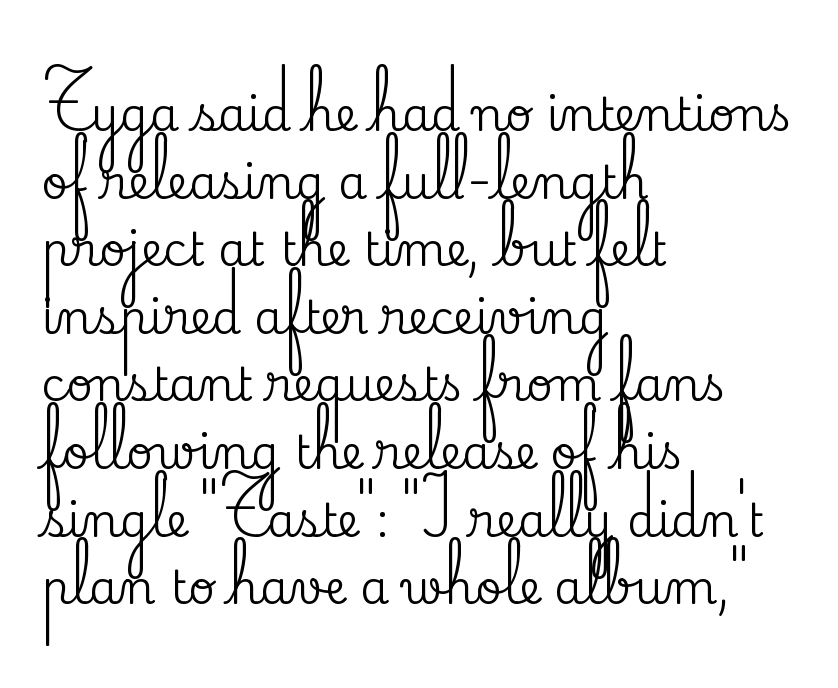
The image shows 46 px serif type, upright; set left-aligned, normal line spacing (1.47x), normal letter spacing, not underlined; medium stroke contrast and a small x-height.
